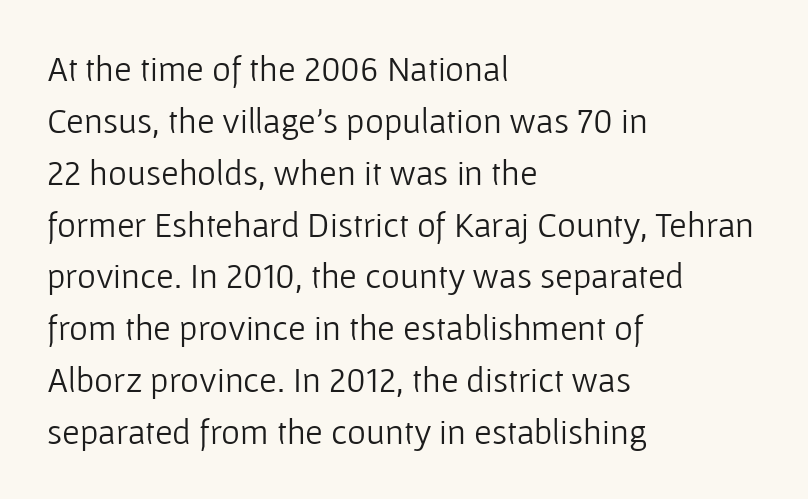
Q: Is the text bold? A: No.
Q: Is the text italic (slanted)? A: No, it is upright.
Q: Is the typeface a serif or a sans-serif typeface? A: Sans-serif.
Q: Is the text underlined? A: No.
Q: How is the paragraph aligned? A: Left-aligned.
Q: Is the spacing between letters normal or unusually wide? A: Normal.
Q: Is the spacing between lines tight, normal or loose? A: Normal.
Q: Width (condensed, normal, or wide)? A: Normal.
Q: Stroke contrast? A: Low.
Q: x-height? A: Medium.
Q: Monospaced? A: No.
